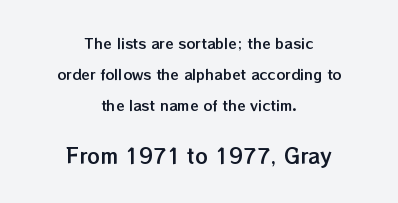
Summary of vertical rhythm: relaxed, with wide interline spacing. Visually the block forms a symmetrical silhouette, jagged on both flanks. The type sits square on the baseline with zero lean. Visually, the bottom section dominates because its glyphs are scaled up.
